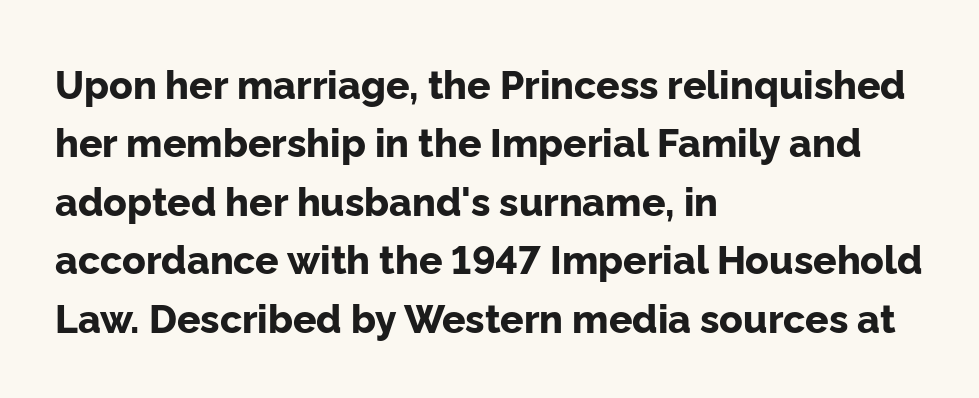
{"serif": "no", "italic": "no", "bold": "yes", "weight": "bold", "width": "normal", "stroke_contrast": "low", "x_height": "medium", "monospaced": "no", "underline": "no", "align": "left", "line_spacing": "normal", "line_spacing_ratio": 1.5, "letter_spacing": "normal", "letter_spacing_em": 0.0, "glyph_px": 39}
